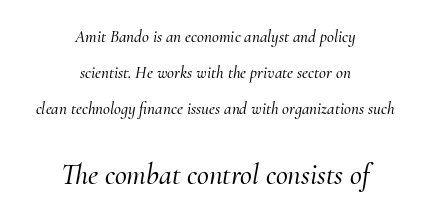
The image shows 29 px serif type, italic (leaning right); set centered, loose line spacing (2.12x), normal letter spacing, not underlined; the second (bottom) block is 1.71x larger; medium stroke contrast and a small x-height.
